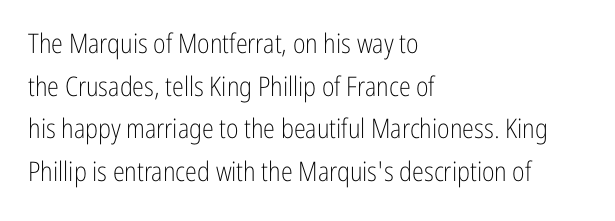
Q: Is the text bold? A: No.
Q: Is the text italic (slanted)? A: No, it is upright.
Q: Is the text underlined? A: No.
Q: How is the paragraph aligned? A: Left-aligned.
Q: Is the spacing between letters normal or unusually wide? A: Normal.
Q: Is the spacing between lines tight, normal or loose? A: Normal.
